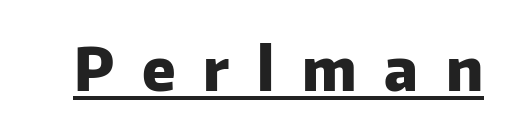
Posture: vertical. Bold? Absolutely — the strokes are thick and heavy. The type family on display is of the sans-serif kind. The face used here is rendered with a markedly widened letterfit. Think of a printed novel: that variable character pitch is what you see here. Beneath each row of characters lies a ruled line.
